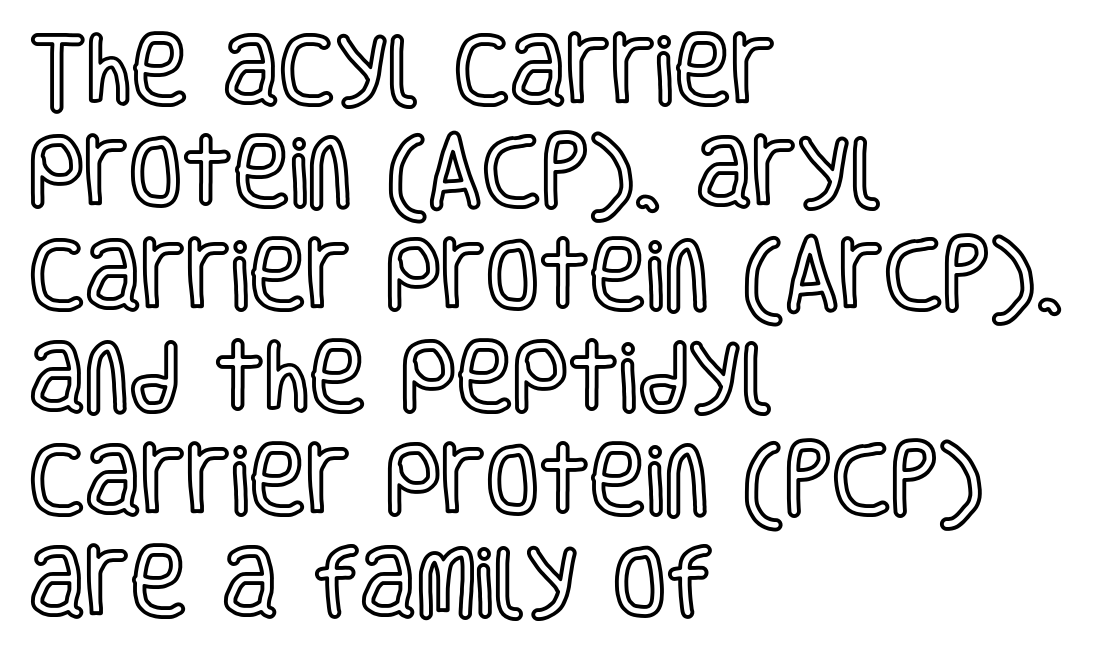
{"italic": "no", "width": "condensed", "x_height": "large", "monospaced": "no", "underline": "no", "align": "left", "line_spacing": "normal", "line_spacing_ratio": 1.33, "letter_spacing": "normal", "letter_spacing_em": 0.0, "glyph_px": 77}
